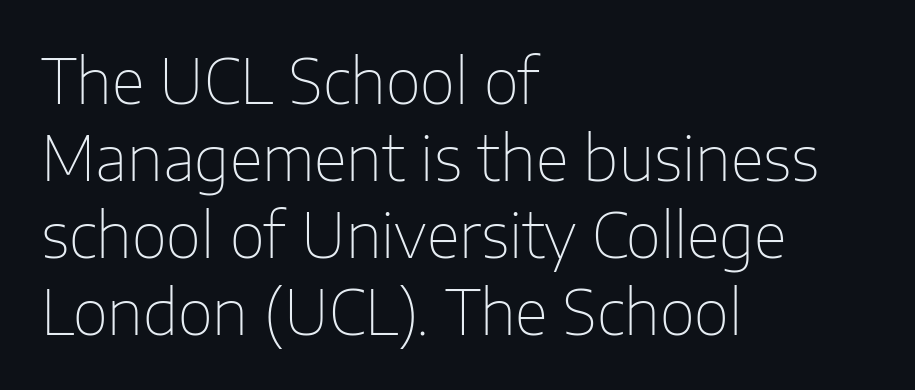
Interline gaps are of average width in this sample. The weight tops out at a normal text grade. A sans-serif font was chosen for this passage. The face used here is proportionally spaced, like ordinary book or web type.
